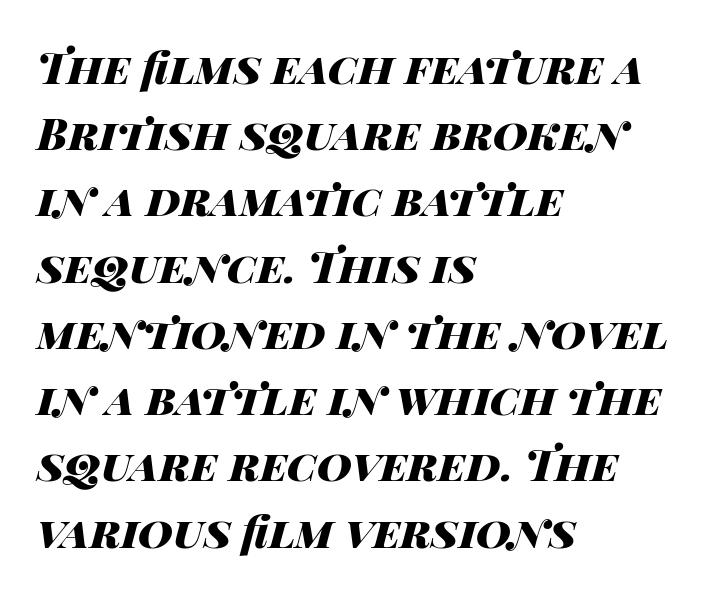
Do the characters align in a grid? No, the font is proportional. The letters are bold, with thick, heavy strokes. Whoever set this chose a conventional vertical rhythm. The lettering tilts uniformly, giving the passage an italic look. Casual observation: everything's shoved over to the left. Check the space under the baseline: it is left empty.
